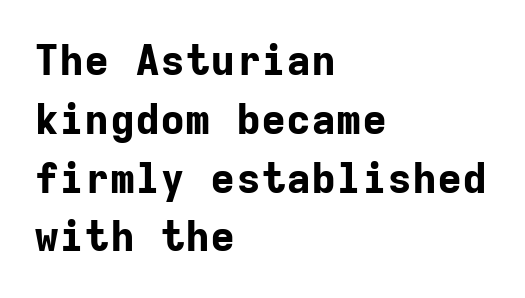
Is this a fixed-width face? Yes — each glyph sits in an identical cell. All the whitespace from short lines collects on the right. Letter spacing: default. Serif or sans? Sans — the stroke terminals are bare. The zone under the glyphs is completely vacant. Compared with an ordinary text face, these strokes are far heavier — a full bold.
